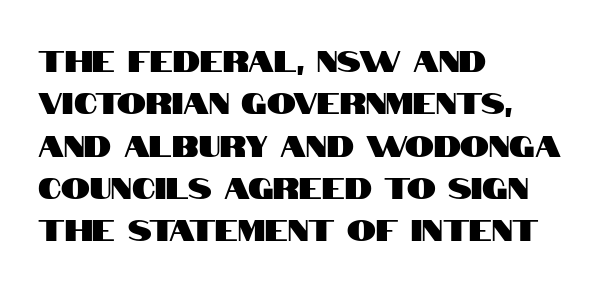
The image shows 29 px condensed sans-serif type, upright; set left-aligned, normal line spacing (1.46x), normal letter spacing, not underlined; high stroke contrast and a large x-height.
